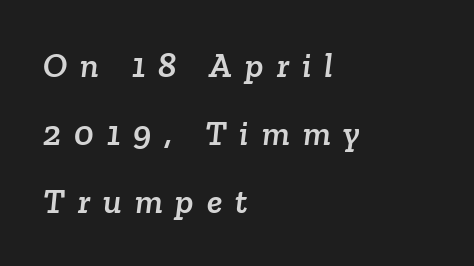
Q: Is the typeface a serif or a sans-serif typeface? A: Serif.
Q: Is the text underlined? A: No.
Q: How is the paragraph aligned? A: Left-aligned.
Q: Is the spacing between letters normal or unusually wide? A: Unusually wide.
Q: Is the spacing between lines tight, normal or loose? A: Loose.
Q: Width (condensed, normal, or wide)? A: Normal.
Q: Stroke contrast? A: Low.
Q: x-height? A: Medium.
Q: Monospaced? A: No.
